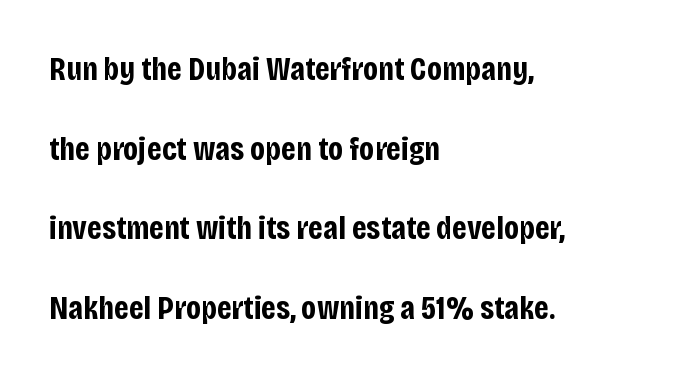
A typesetter would call this proportional, since set widths differ per character. The passage is arranged the way most books set body copy — flush left. Stroke terminals: plain, sans-serif. Clear beneath every line of the passage. Does the weight exceed regular? Yes, all the way to bold.
